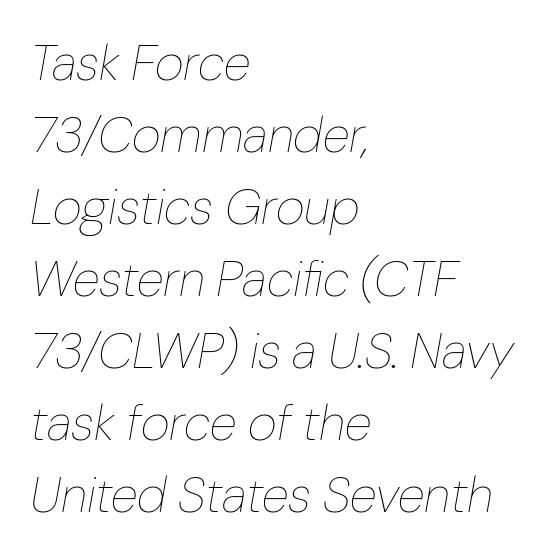
The image shows 50 px thin type, italic (leaning right); set left-aligned, normal line spacing (1.44x), normal letter spacing, not underlined; low stroke contrast and a medium x-height.
